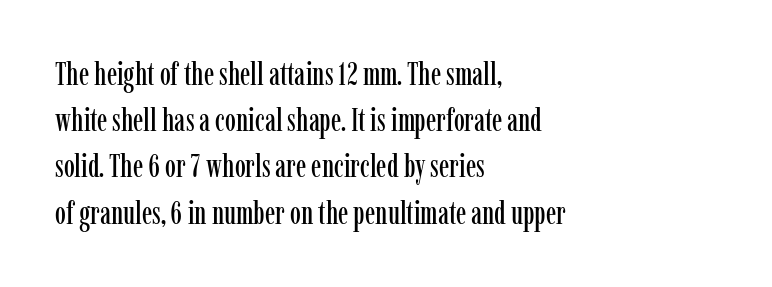
The image shows 31 px condensed serif type, upright; set left-aligned, normal line spacing (1.49x), normal letter spacing, not underlined; low stroke contrast and a medium x-height.
